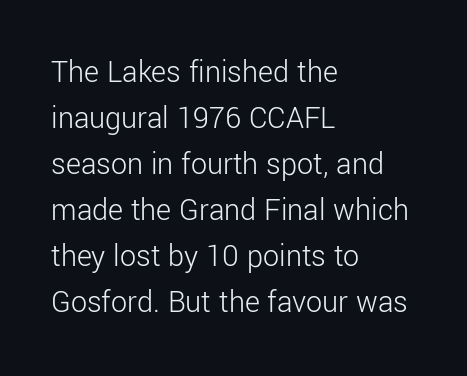
Weight: regular or lighter. Normally led — the rows are evenly, conventionally spaced. Nothing sits at the stroke ends, so this counts as sans-serif. How are the letters spaced? Ordinarily, with no added tracking. Looks like regular typesetting: each glyph gets only the width it needs. Rule under the text: the space is simply empty.
